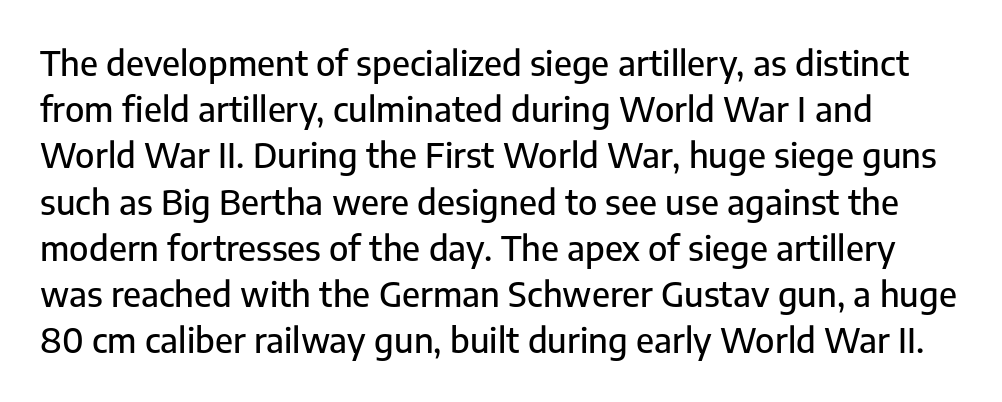
{"serif": "no", "italic": "no", "width": "normal", "stroke_contrast": "low", "x_height": "medium", "monospaced": "no", "underline": "no", "line_spacing": "normal", "line_spacing_ratio": 1.36, "letter_spacing": "normal", "letter_spacing_em": 0.0, "glyph_px": 34}
